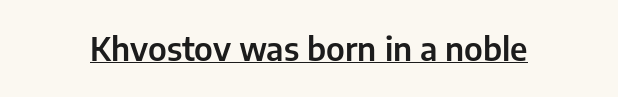
Q: Is the text italic (slanted)? A: No, it is upright.
Q: Is the typeface a serif or a sans-serif typeface? A: Sans-serif.
Q: Is the text underlined? A: Yes.
Q: Is the spacing between letters normal or unusually wide? A: Normal.
Q: Width (condensed, normal, or wide)? A: Normal.
Q: Stroke contrast? A: Low.
Q: x-height? A: Medium.
Q: Monospaced? A: No.
